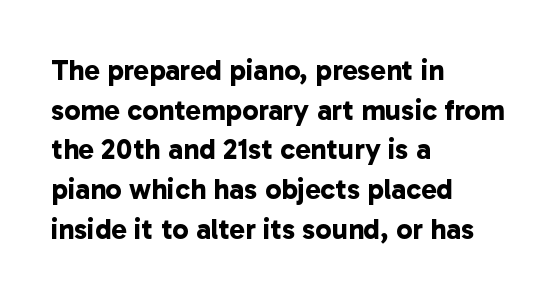
Q: Is the text bold? A: Yes.
Q: Is the typeface a serif or a sans-serif typeface? A: Sans-serif.
Q: Is the text underlined? A: No.
Q: How is the paragraph aligned? A: Left-aligned.
Q: Is the spacing between letters normal or unusually wide? A: Normal.
Q: Is the spacing between lines tight, normal or loose? A: Normal.
Q: Width (condensed, normal, or wide)? A: Normal.
Q: Stroke contrast? A: Low.
Q: x-height? A: Medium.
Q: Monospaced? A: No.
